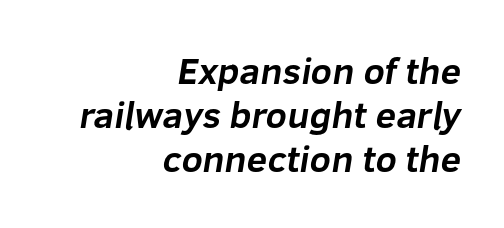
{"serif": "no", "bold": "yes", "weight": "bold", "width": "normal", "stroke_contrast": "low", "x_height": "medium", "monospaced": "no", "underline": "no", "align": "right", "line_spacing_ratio": 1.19, "letter_spacing": "normal", "letter_spacing_em": 0.0, "glyph_px": 37}
